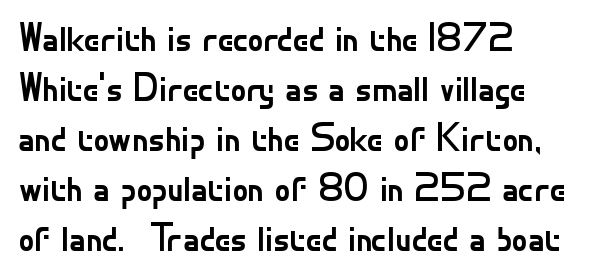
Q: Is the text bold? A: No.
Q: Is the text italic (slanted)? A: No, it is upright.
Q: Is the typeface a serif or a sans-serif typeface? A: Sans-serif.
Q: Is the text underlined? A: No.
Q: How is the paragraph aligned? A: Left-aligned.
Q: Is the spacing between letters normal or unusually wide? A: Normal.
Q: Is the spacing between lines tight, normal or loose? A: Normal.
Q: Width (condensed, normal, or wide)? A: Normal.
Q: Stroke contrast? A: Low.
Q: x-height? A: Small.
Q: Monospaced? A: No.
